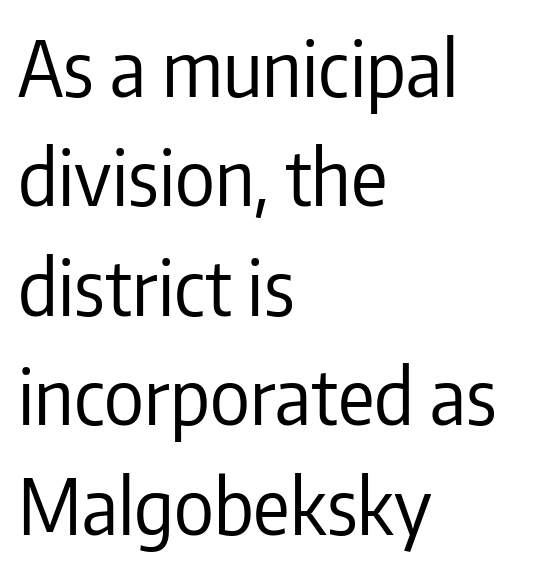
The rendering anchors every line to the left-hand side. Posture: vertical. The gap between lines stays unmarked. Summary of weight: not heavy and not bold.
